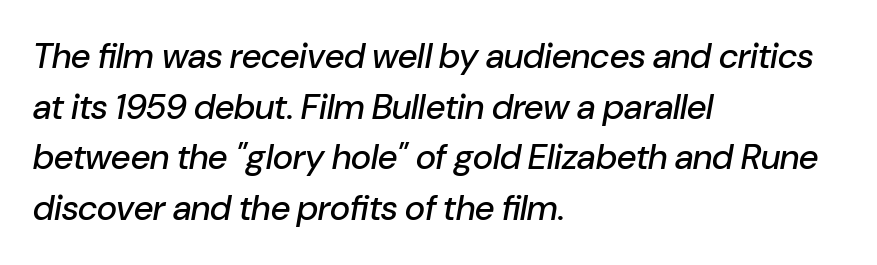
Tall strokes in this sample are angled rather than plumb. The tracking reads as untouched default to a designer's eye. This rendering uses left alignment, leaving the right contour irregular. Do the characters align in a grid? No, the font is proportional.
